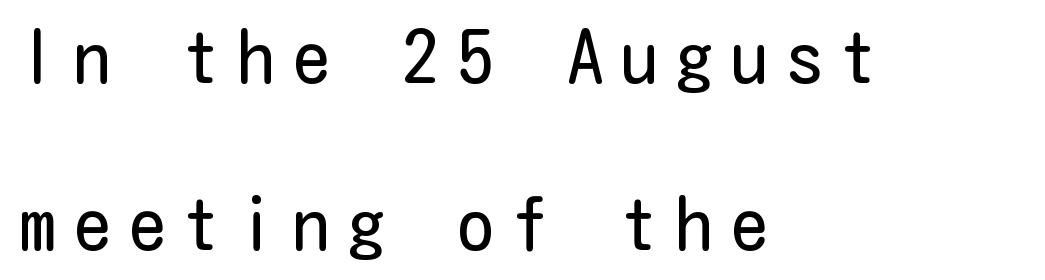
{"serif": "no", "italic": "no", "bold": "no", "weight": "regular", "width": "condensed", "stroke_contrast": "low", "x_height": "medium", "underline": "no", "align": "left", "line_spacing": "loose", "line_spacing_ratio": 2.29, "letter_spacing": "wide", "letter_spacing_em": 0.25, "glyph_px": 73}
